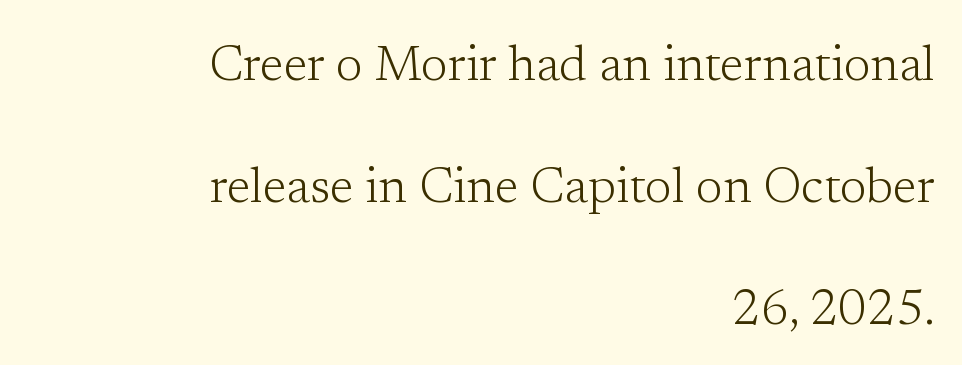
Q: Is the text bold? A: No.
Q: Is the text italic (slanted)? A: No, it is upright.
Q: Is the typeface a serif or a sans-serif typeface? A: Serif.
Q: Is the text underlined? A: No.
Q: How is the paragraph aligned? A: Right-aligned.
Q: Is the spacing between letters normal or unusually wide? A: Normal.
Q: Is the spacing between lines tight, normal or loose? A: Loose.
Q: Width (condensed, normal, or wide)? A: Normal.
Q: Stroke contrast? A: Low.
Q: x-height? A: Medium.
Q: Monospaced? A: No.
